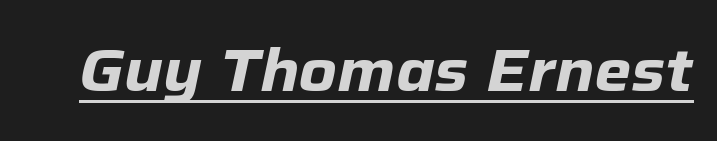
Q: Is the text bold? A: Yes.
Q: Is the text italic (slanted)? A: Yes, it leans right by about 12 degrees.
Q: Is the text underlined? A: Yes.
Q: Is the spacing between letters normal or unusually wide? A: Normal.
Q: Width (condensed, normal, or wide)? A: Normal.
Q: Stroke contrast? A: Low.
Q: x-height? A: Medium.
Q: Monospaced? A: No.
